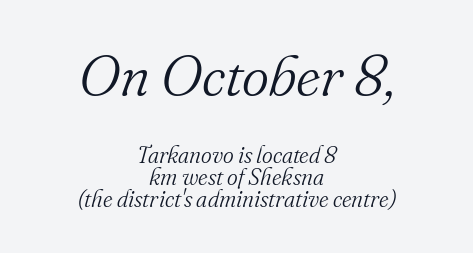
The image shows 58 px light serif type, italic (leaning right); set centered, tight line spacing (0.95x), normal letter spacing, not underlined; the first (top) block is 2.52x larger; medium stroke contrast and a small x-height.
